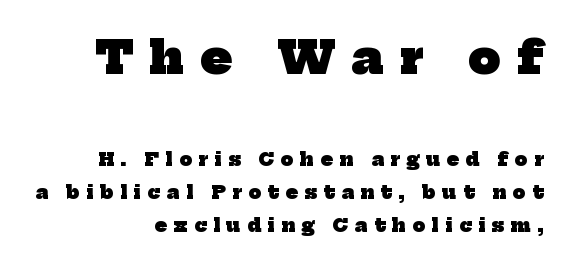
{"serif": "yes", "bold": "yes", "weight": "heavy", "width": "normal", "stroke_contrast": "low", "x_height": "medium", "monospaced": "no", "underline": "no", "align": "right", "line_spacing_ratio": 1.84, "letter_spacing": "wide", "letter_spacing_em": 0.37, "larger_block": "first", "size_ratio": 2.5, "glyph_px": 45}
